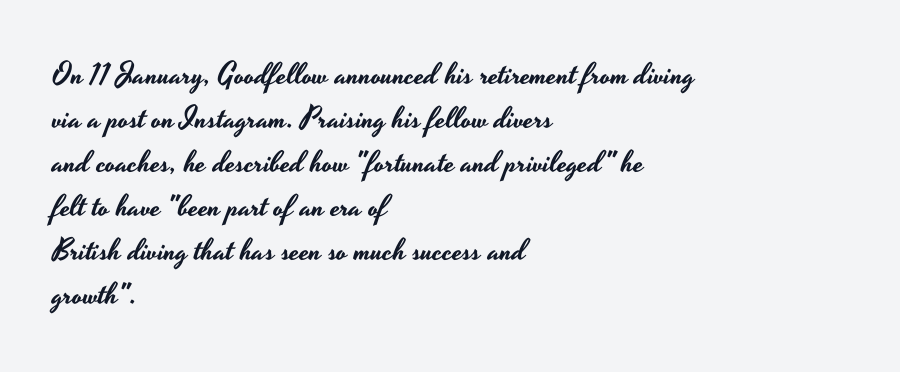
This is sans-serif lettering, the kind often seen on screens and signage. Whoever set this chose a conventional vertical rhythm. Proportional: the letters do not fall into vertical columns. Beneath every word, the page is bare.
